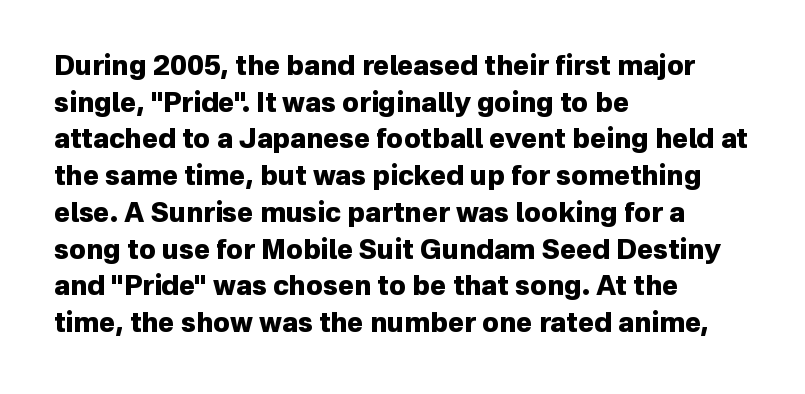
Casual observation: everything's shoved over to the left. Look at the tracking — it's just the regular setting, nothing added. The rendering uses a moderate line-height, typical for paragraphs. Decoration check: the copy has no underline. The face used here has the dense, thick strokes of a bold. The typography opts for an upright posture over an oblique one.
